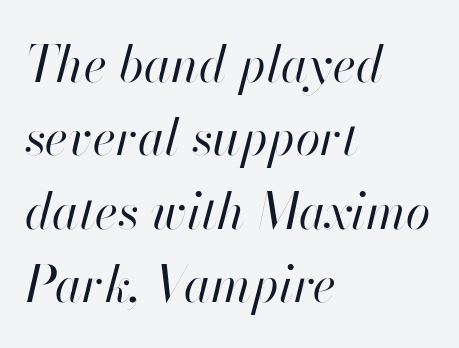
The image shows 50 px regular-weight type, italic (leaning right); set left-aligned, normal line spacing (1.47x), normal letter spacing, not underlined; high stroke contrast and a small x-height.
